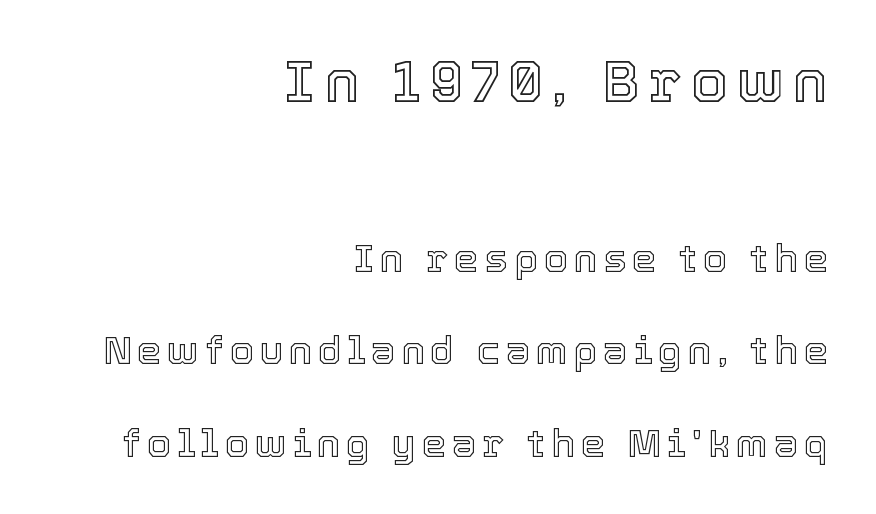
{"italic": "no", "width": "normal", "x_height": "medium", "monospaced": "no", "underline": "no", "align": "right", "line_spacing": "loose", "line_spacing_ratio": 2.38, "larger_block": "first", "size_ratio": 1.51, "glyph_px": 59}
